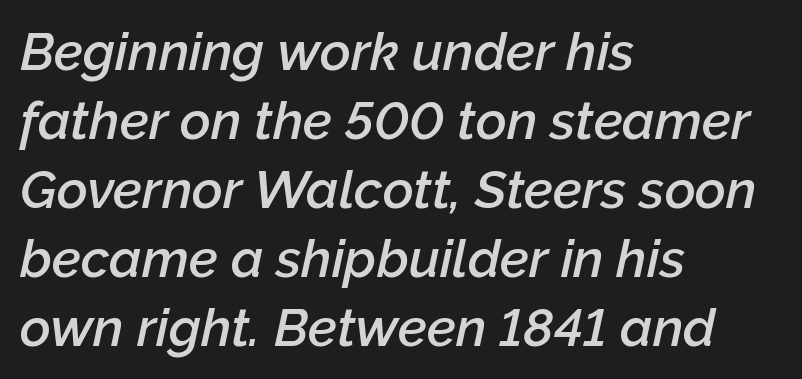
The image shows 53 px semibold type, italic (leaning right); set left-aligned, normal line spacing (1.3x), normal letter spacing, not underlined; low stroke contrast and a medium x-height.
